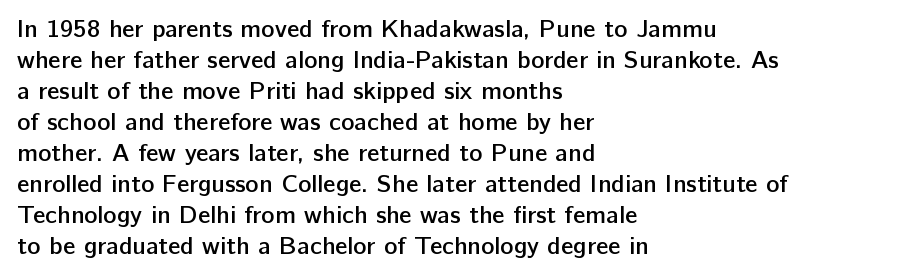
Q: Is the text bold? A: Semi-bold.
Q: Is the text italic (slanted)? A: No, it is upright.
Q: Is the text underlined? A: No.
Q: How is the paragraph aligned? A: Left-aligned.
Q: Is the spacing between letters normal or unusually wide? A: Normal.
